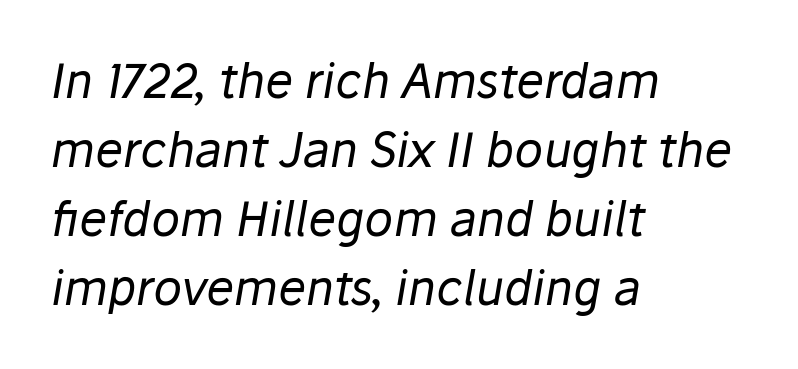
Is the type heavy? It reads as light-to-regular instead. Does the lettering tilt? It does — this is italic. These lines sit exactly where default settings would place them. Here the designer chose a conventional face with non-uniform glyph widths. Underline: absent.
